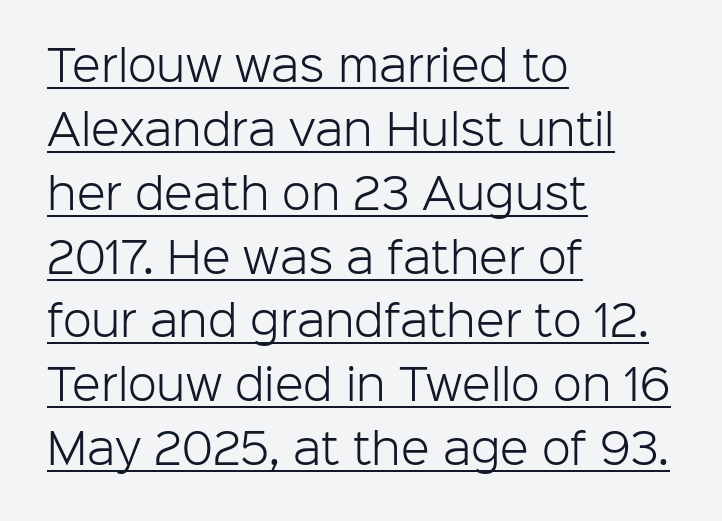
The image shows 42 px light sans-serif type, upright; set left-aligned, normal line spacing (1.52x), normal letter spacing, underlined; low stroke contrast and a medium x-height.
